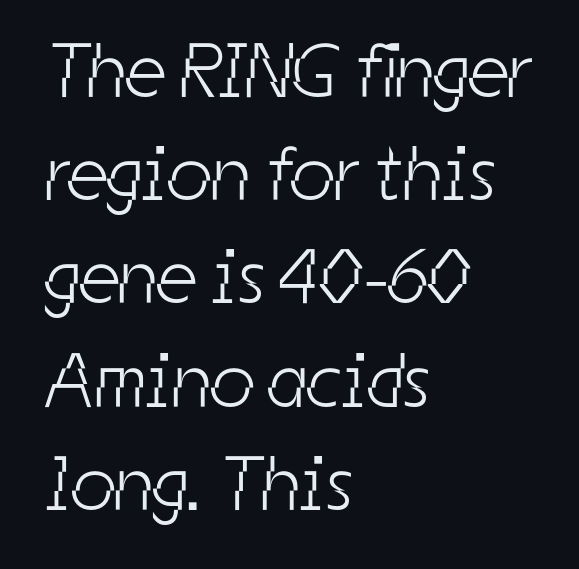
Think of a printed novel: that variable character pitch is what you see here. The zone under the glyphs is completely vacant. This rendering uses left alignment, leaving the right contour irregular. Caption: standard tracking, unaltered. This reads as an unemphasized weight, regular at the heaviest.
